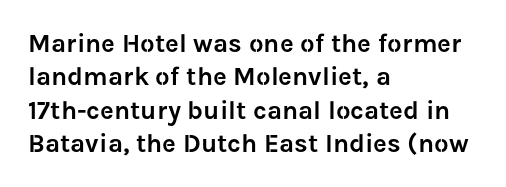
The image shows 26 px text type, upright; set left-aligned, normal line spacing (1.28x), normal letter spacing, not underlined.
